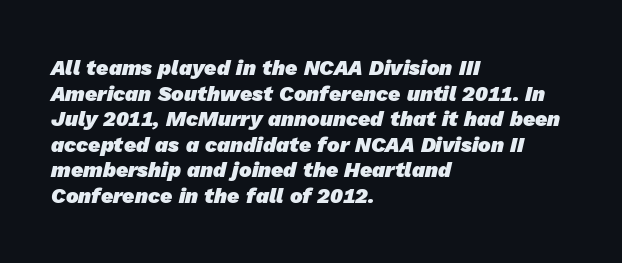
Does extra space separate the letters? No, they use regular spacing. The rendering anchors every line to the left-hand side. The baseline area is clear. Heavy-handed strokes throughout: this text is bold.
